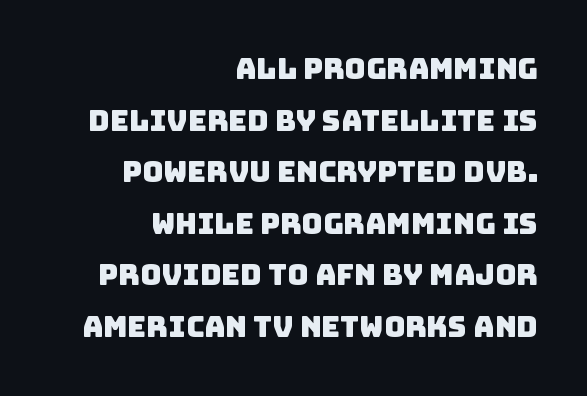
Q: Is the typeface a serif or a sans-serif typeface? A: Sans-serif.
Q: Is the text underlined? A: No.
Q: How is the paragraph aligned? A: Right-aligned.
Q: Is the spacing between letters normal or unusually wide? A: Normal.
Q: Width (condensed, normal, or wide)? A: Normal.
Q: Stroke contrast? A: Low.
Q: x-height? A: Large.
Q: Monospaced? A: No.
